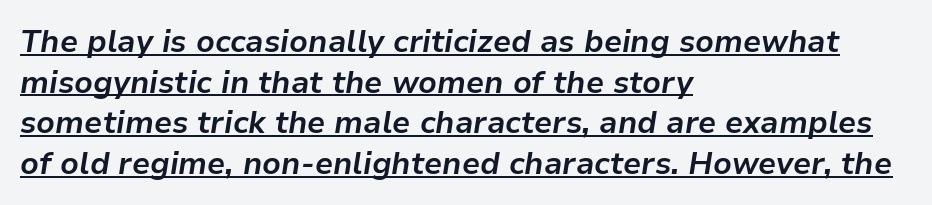
The image shows 31 px bold type, italic (leaning right); set left-aligned, normal line spacing (1.31x), normal letter spacing, underlined; low stroke contrast and a medium x-height.
